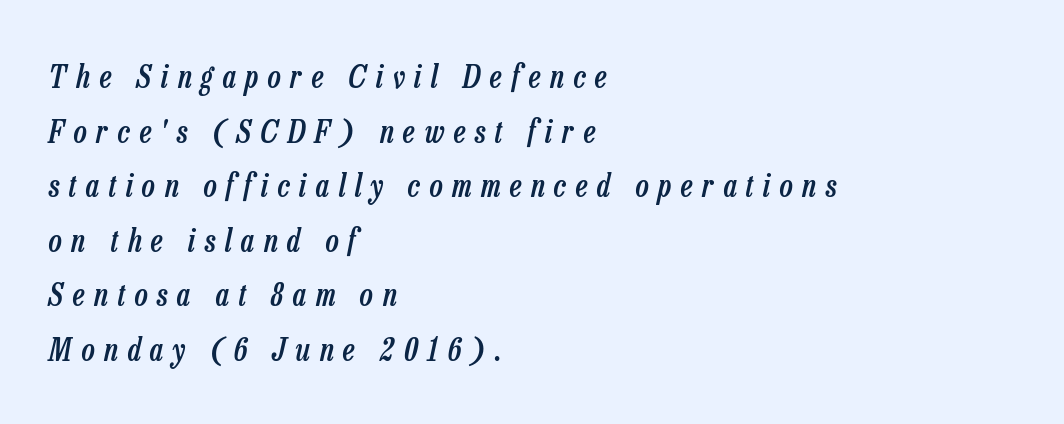
The area under the type is left untouched. Teacher's note: observe the even left margin — that is flush-left alignment. Compared with ordinary roman type, these characters are visibly tilted. Set as a demibold, roughly 600 on the weight scale. How are the letters spaced? Widely, with obvious added tracking.
